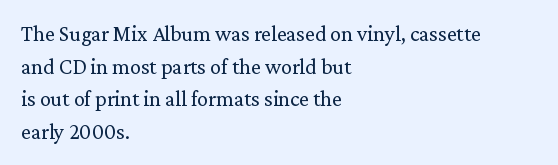
The image shows 22 px text type, upright; set left-aligned, normal line spacing (1.48x), normal letter spacing, not underlined.
